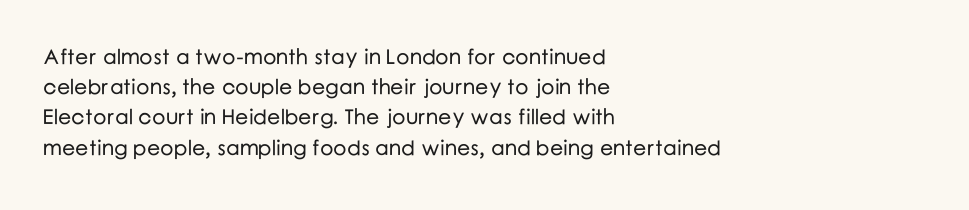
The lines sit at an ordinary, default distance from one another. In terms of posture, this sample is upright. What stands out about the letter spacing? Nothing — it is the standard amount. Leftover space on each line is placed entirely after the last word. Check the space under the baseline: it is left empty.
